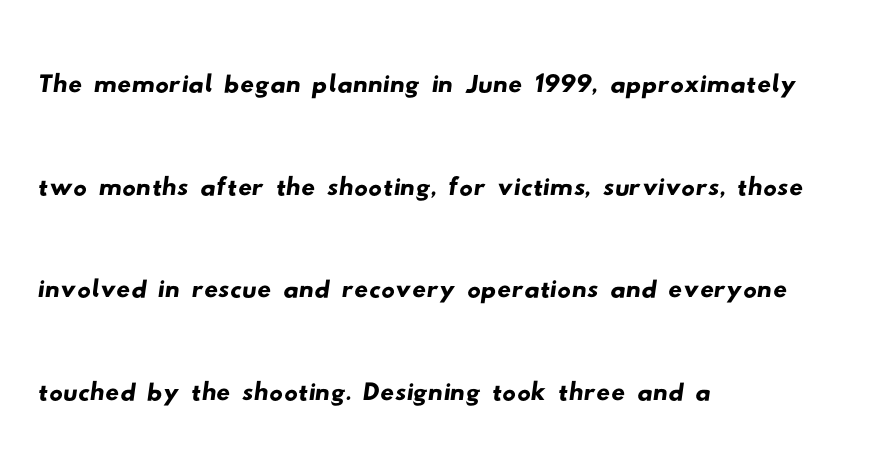
Q: Is the typeface a serif or a sans-serif typeface? A: Sans-serif.
Q: Is the text underlined? A: No.
Q: How is the paragraph aligned? A: Left-aligned.
Q: Is the spacing between letters normal or unusually wide? A: Normal.
Q: Is the spacing between lines tight, normal or loose? A: Normal.
Q: Width (condensed, normal, or wide)? A: Wide.
Q: Stroke contrast? A: Low.
Q: x-height? A: Small.
Q: Monospaced? A: No.
